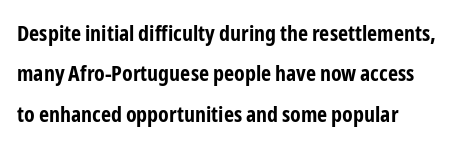
The font's upright variant was chosen for this text. All the whitespace from short lines collects on the right. Anything drawn beneath the words? Only blank space. Standard letterfit; no display-style spreading of the glyphs.
